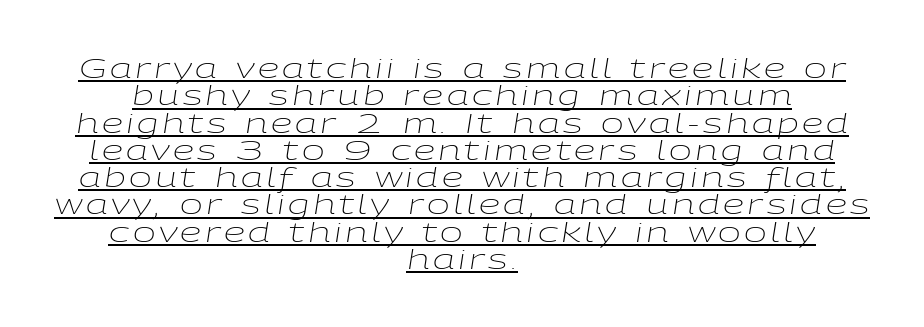
{"italic": "yes", "lean": "right", "slant_degrees": 9, "bold": "no", "underline": "yes", "align": "center", "line_spacing": "tight", "line_spacing_ratio": 1.01, "glyph_px": 27}
